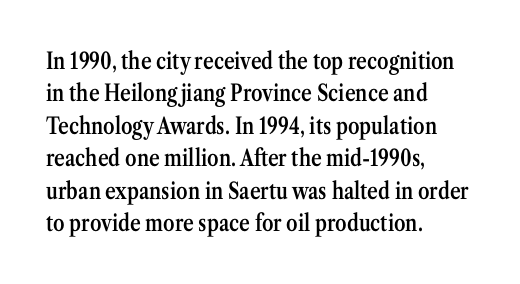
The image shows 23 px text type, upright; set left-aligned, normal line spacing (1.41x), normal letter spacing, not underlined.
